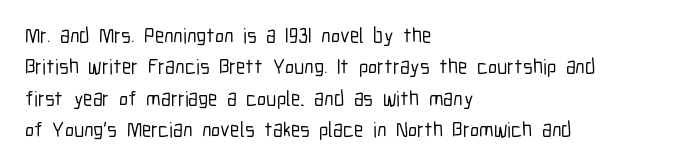
{"italic": "no", "underline": "no", "align": "left", "line_spacing": "normal", "line_spacing_ratio": 1.49, "letter_spacing": "normal", "letter_spacing_em": 0.0, "glyph_px": 21}
